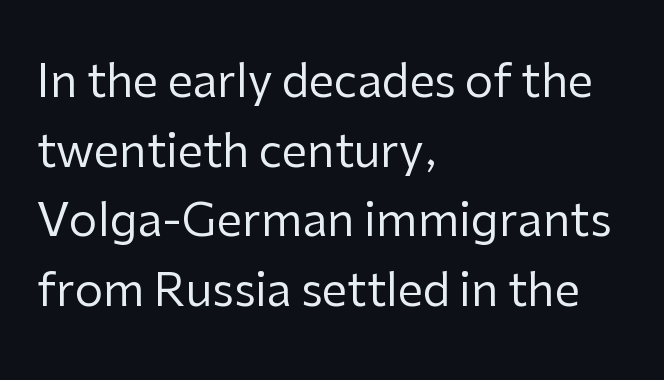
Q: Is the text bold? A: No.
Q: Is the text italic (slanted)? A: No, it is upright.
Q: Is the typeface a serif or a sans-serif typeface? A: Sans-serif.
Q: Is the text underlined? A: No.
Q: How is the paragraph aligned? A: Left-aligned.
Q: Is the spacing between letters normal or unusually wide? A: Normal.
Q: Is the spacing between lines tight, normal or loose? A: Normal.
Q: Width (condensed, normal, or wide)? A: Normal.
Q: Stroke contrast? A: Low.
Q: x-height? A: Medium.
Q: Monospaced? A: No.
